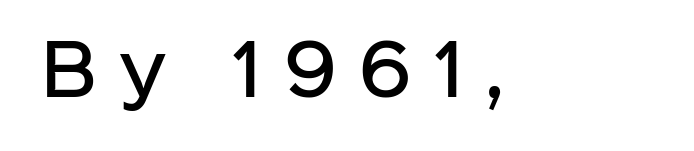
Q: Is the text bold? A: Semi-bold.
Q: Is the text italic (slanted)? A: No, it is upright.
Q: Is the typeface a serif or a sans-serif typeface? A: Sans-serif.
Q: Is the text underlined? A: No.
Q: Is the spacing between letters normal or unusually wide? A: Unusually wide.
Q: Width (condensed, normal, or wide)? A: Normal.
Q: Stroke contrast? A: Low.
Q: x-height? A: Medium.
Q: Monospaced? A: No.
